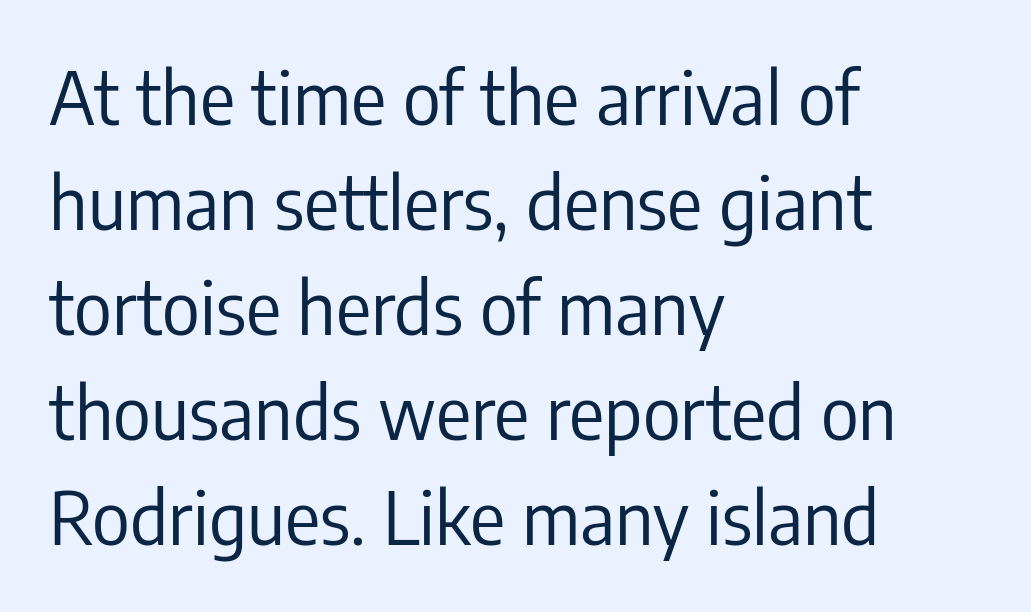
A typesetter would mark this as roman, not italic. This rendering uses left alignment, leaving the right contour irregular. Check where the strokes stop: nothing finishes them off — pure sans. Proportional: the letters do not fall into vertical columns. Glance below the letters and you will spot only blank space. No extra tracking has been applied to these lines.
